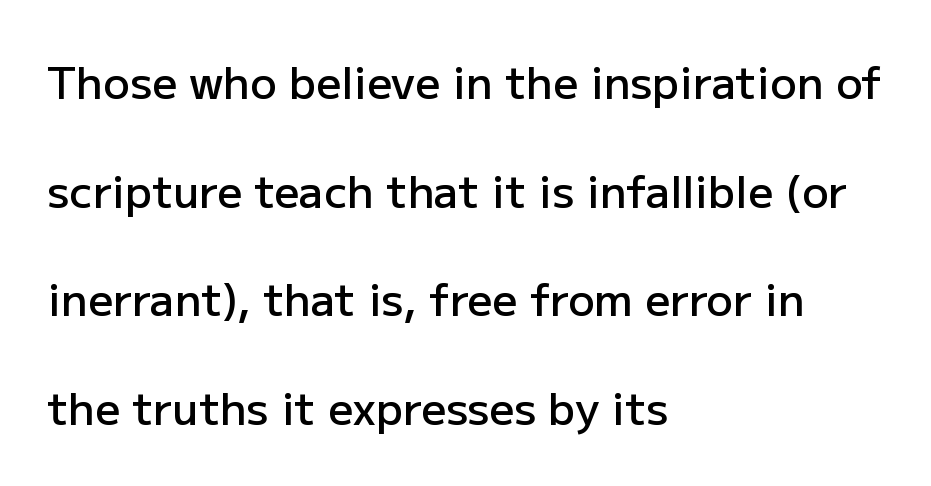
The image shows 44 px semibold sans-serif type, upright; set left-aligned, loose line spacing (2.47x), normal letter spacing, not underlined; low stroke contrast and a medium x-height.
